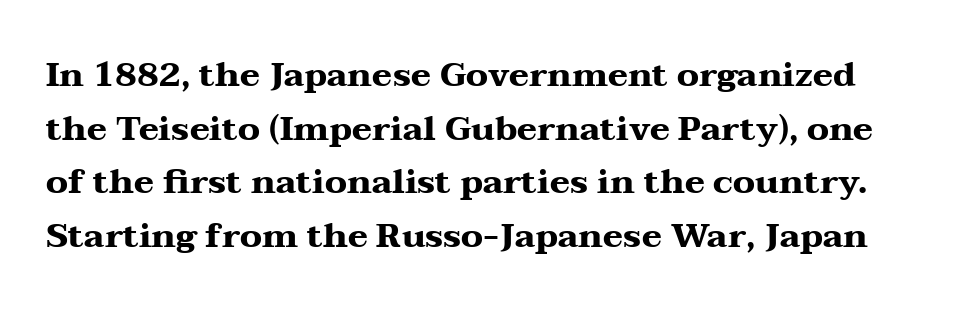
Typographically, this falls in the serif category. The line texture is even and compact thanks to regular tracking. Note the varied advance widths — an 'i' is clearly narrower than an 'm'. Students, this is bold: see how much ink each stroke carries.
